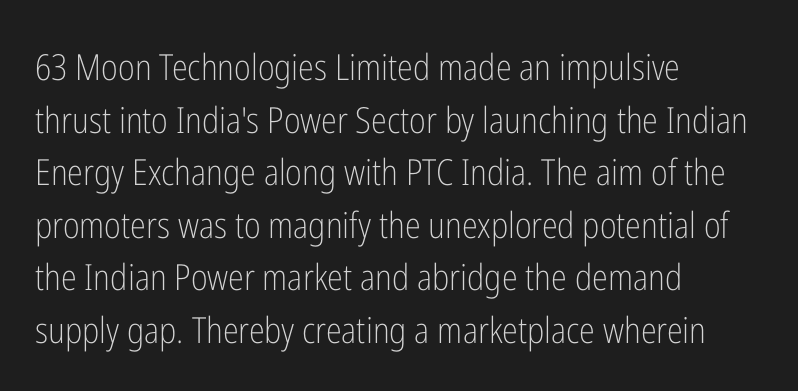
Typeset ragged right — the left edge is the straight one. Bare-footed words on every line. Looks like regular typesetting: each glyph gets only the width it needs. This sample uses plain, unmodified letter spacing. The line-height multiplier appears to be the usual default. Weight: in the light-to-regular range.
